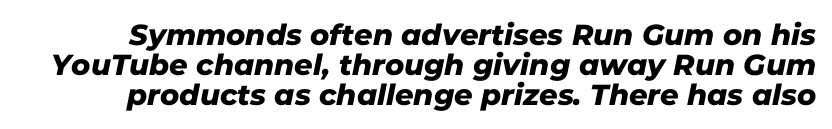
{"serif": "no", "width": "normal", "stroke_contrast": "low", "x_height": "medium", "monospaced": "no", "underline": "no", "line_spacing": "tight", "line_spacing_ratio": 1.03, "letter_spacing": "normal", "letter_spacing_em": 0.0, "glyph_px": 29}
